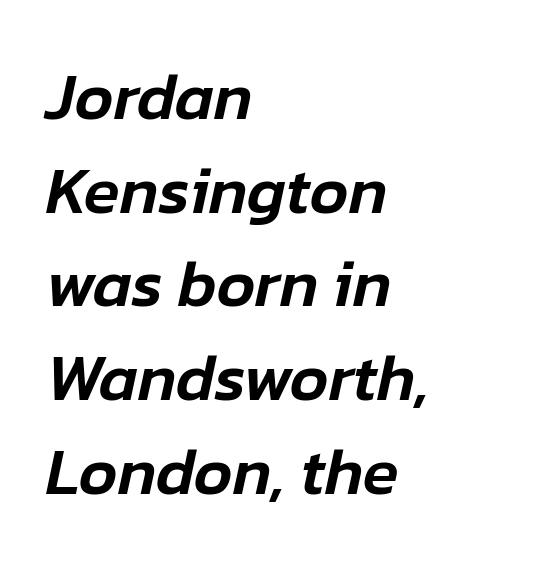
The image shows 66 px text type, italic (leaning right); set left-aligned, normal line spacing (1.42x), normal letter spacing, not underlined; low stroke contrast and a medium x-height.
